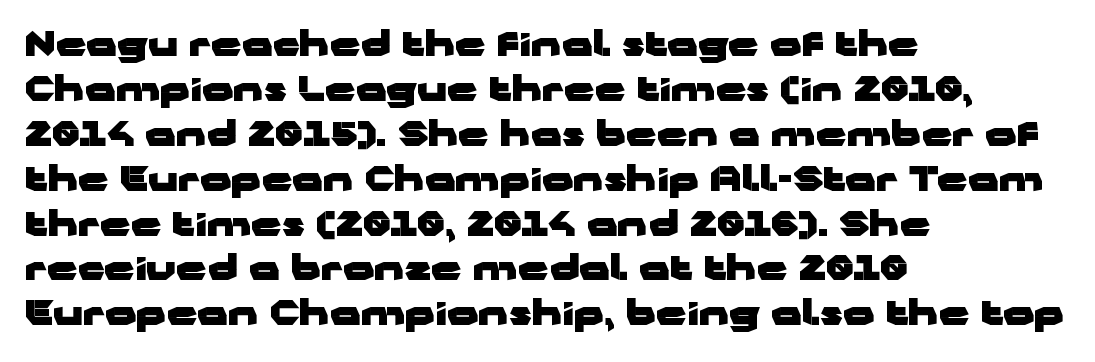
The image shows 34 px heavy, wide sans-serif type, upright; set left-aligned, normal line spacing (1.32x), normal letter spacing, not underlined; low stroke contrast and a medium x-height.
